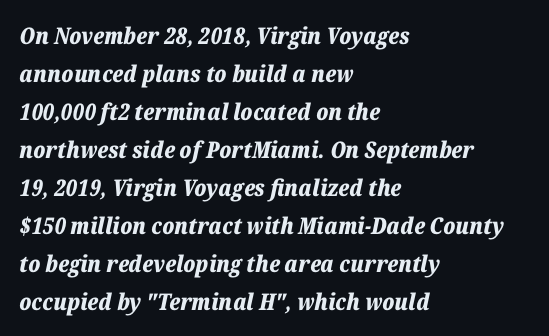
{"italic": "yes", "lean": "right", "slant_degrees": 12, "bold": "yes", "underline": "no", "align": "left", "line_spacing": "normal", "line_spacing_ratio": 1.65, "letter_spacing": "normal", "letter_spacing_em": 0.0, "glyph_px": 23}
